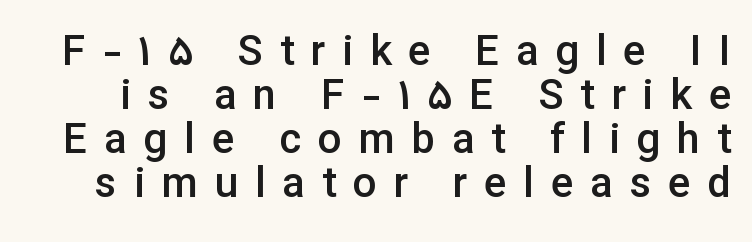
The image shows 42 px semibold sans-serif type, upright; set tight line spacing (1.05x), unusually wide letter spacing (+0.4 em), not underlined; low stroke contrast and a medium x-height.
